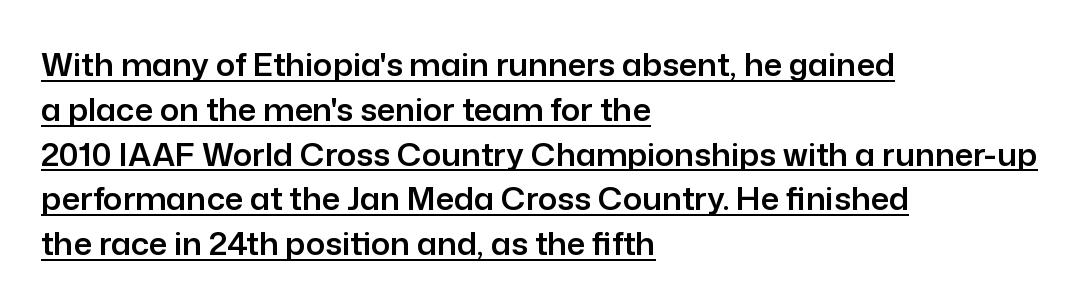
{"serif": "no", "italic": "no", "width": "normal", "stroke_contrast": "low", "x_height": "medium", "monospaced": "no", "underline": "yes", "align": "left", "line_spacing": "normal", "line_spacing_ratio": 1.4, "letter_spacing": "normal", "letter_spacing_em": 0.0, "glyph_px": 32}
